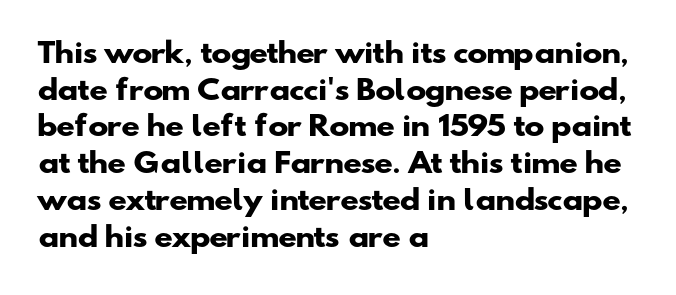
The image shows 27 px bold type; set left-aligned, normal line spacing (1.36x), normal letter spacing, not underlined.
